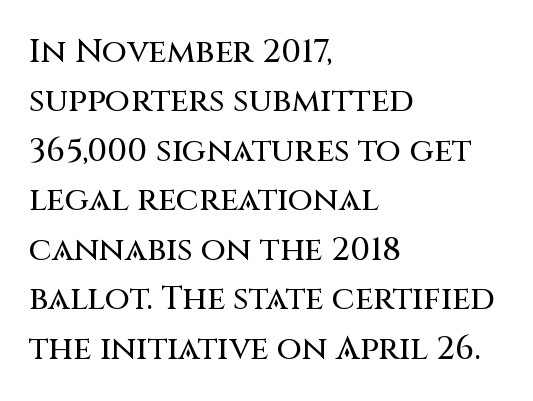
The image shows 33 px sans-serif type, upright; set left-aligned, normal line spacing (1.5x), normal letter spacing, not underlined; medium stroke contrast and a large x-height.
